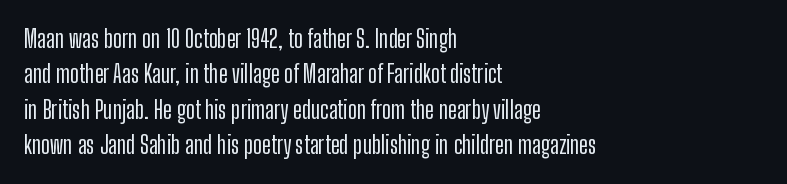
The passage shown stacks its lines at a standard gap. No extra tracking has been applied to these lines. Compared with a centered layout, this one pins lines to the left instead. The area under the type is left untouched. When letters stand straight like this, we call the style roman or upright.
